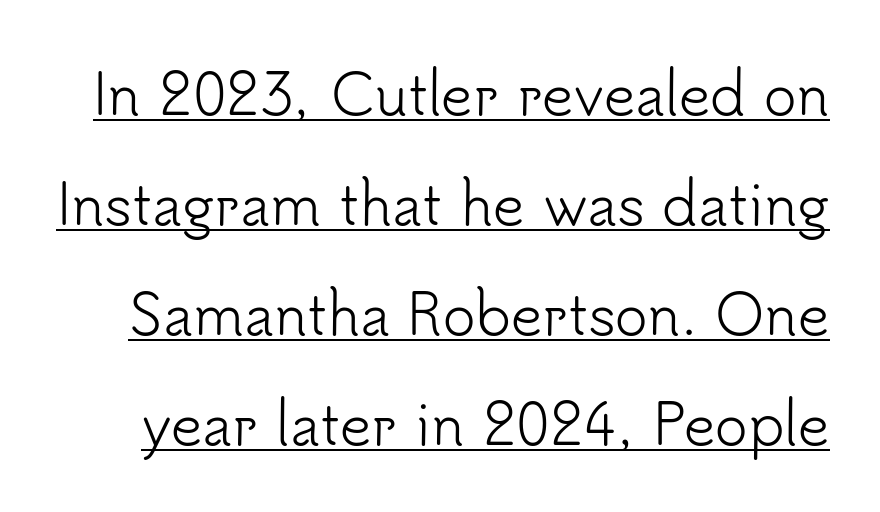
{"serif": "no", "italic": "no", "bold": "no", "weight": "light", "width": "normal", "stroke_contrast": "low", "x_height": "small", "monospaced": "no", "underline": "yes", "line_spacing": "loose", "line_spacing_ratio": 2.0, "letter_spacing": "normal", "letter_spacing_em": 0.0, "glyph_px": 55}
